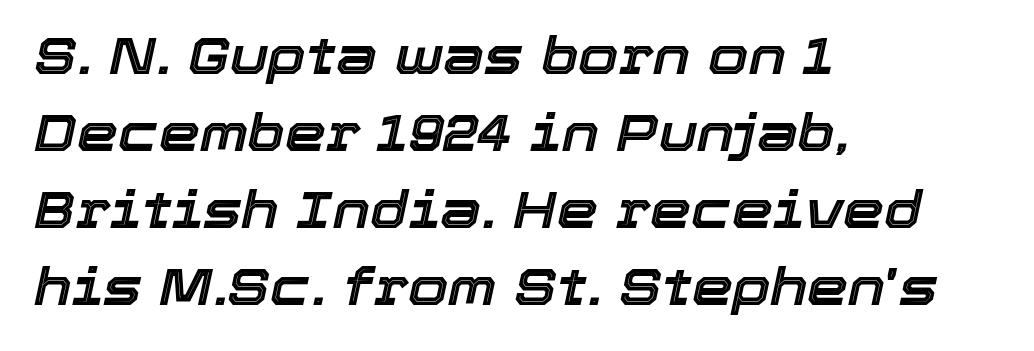
{"italic": "yes", "lean": "right", "slant_degrees": 12, "width": "normal", "x_height": "medium", "monospaced": "no", "underline": "no", "align": "left", "line_spacing": "normal", "line_spacing_ratio": 1.48, "letter_spacing": "normal", "letter_spacing_em": 0.0, "glyph_px": 52}
